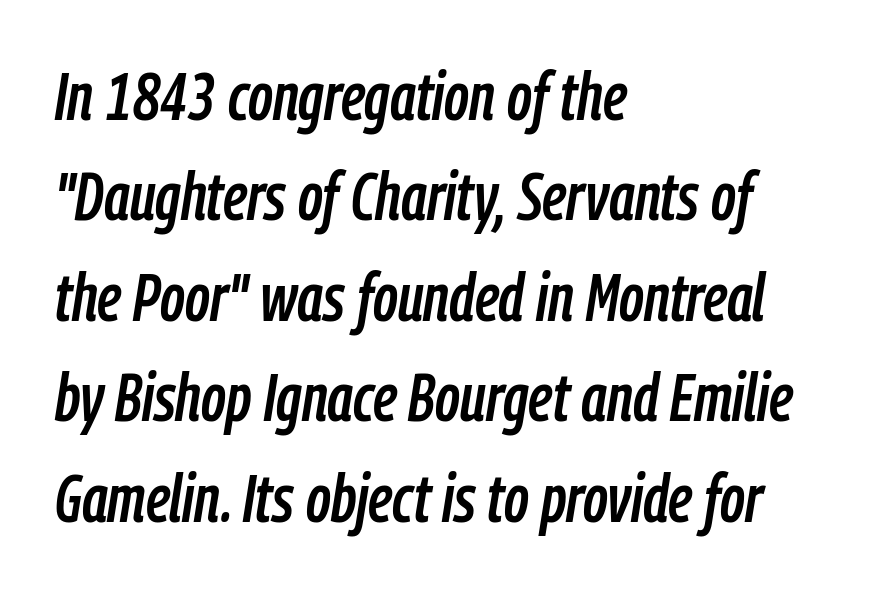
Vertical spacing — default. Descender tails drop into unmarked territory. Look at the tracking — it's just the regular setting, nothing added. Note the varied advance widths — an 'i' is clearly narrower than an 'm'. Does the lettering tilt? It does — this is italic.
